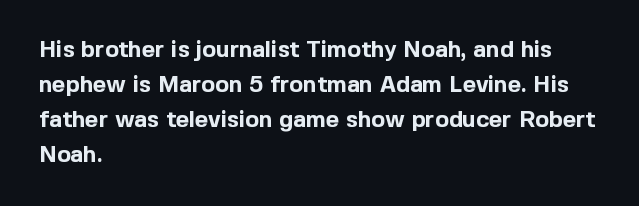
A normal amount of white space separates one row of letters from the next. The lines in this sample share a left origin and differ only in where they stop. Characters follow at the spacing the type designer built in. In terms of weight, the rendering is a true, heavy bold.
